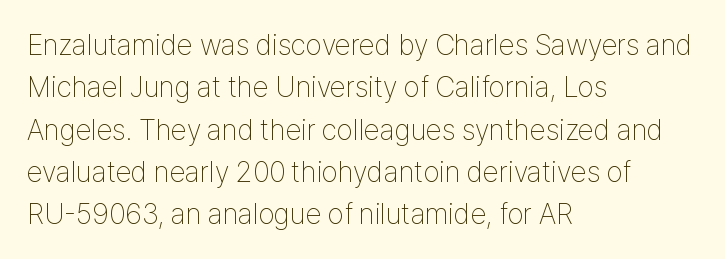
Q: Is the text bold? A: No.
Q: Is the text italic (slanted)? A: No, it is upright.
Q: Is the typeface a serif or a sans-serif typeface? A: Sans-serif.
Q: Is the text underlined? A: No.
Q: How is the paragraph aligned? A: Left-aligned.
Q: Is the spacing between letters normal or unusually wide? A: Normal.
Q: Is the spacing between lines tight, normal or loose? A: Normal.
Q: Width (condensed, normal, or wide)? A: Condensed.
Q: Stroke contrast? A: Low.
Q: x-height? A: Medium.
Q: Monospaced? A: No.
